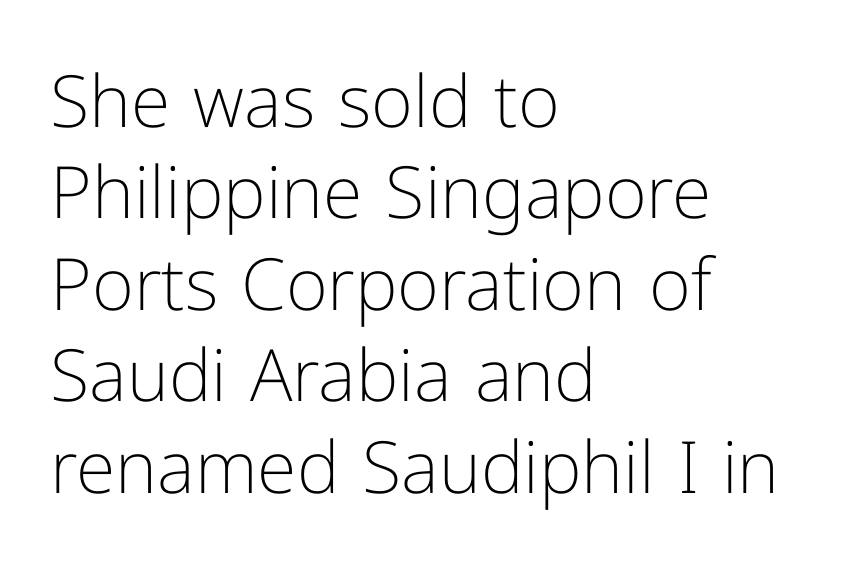
Observe the ordinary spacing: letters are neighbours, not strangers. Style check: upright. A bare baseline throughout the passage. Short and long lines alike share a common starting point at left.
